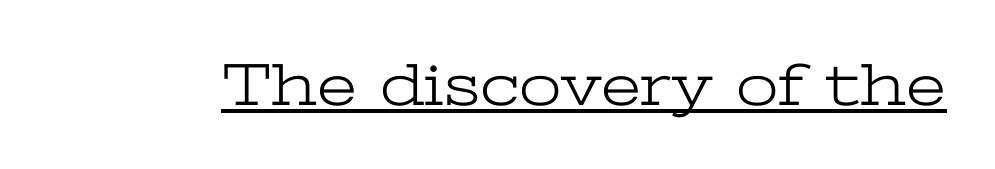
Q: Is the text bold? A: No.
Q: Is the text italic (slanted)? A: No, it is upright.
Q: Is the typeface a serif or a sans-serif typeface? A: Serif.
Q: Is the text underlined? A: Yes.
Q: Is the spacing between letters normal or unusually wide? A: Normal.
Q: Width (condensed, normal, or wide)? A: Wide.
Q: Stroke contrast? A: Low.
Q: x-height? A: Medium.
Q: Monospaced? A: No.
